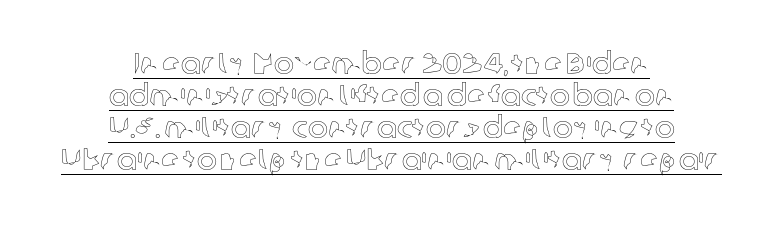
{"italic": "no", "width": "normal", "x_height": "medium", "monospaced": "no", "underline": "yes", "align": "center", "line_spacing": "tight", "line_spacing_ratio": 1.07, "letter_spacing": "normal", "letter_spacing_em": 0.0, "glyph_px": 30}
